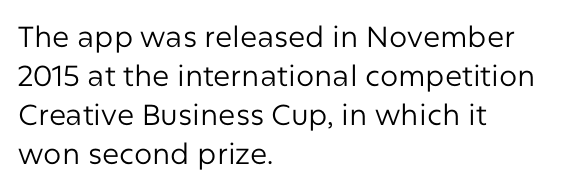
The lettering holds an erect, upright posture throughout. The letterforms sit at book weight or below. The text was rendered using a sans face with plain stroke endings. Underlining? Definitely not there. Vertical spacing — default.
